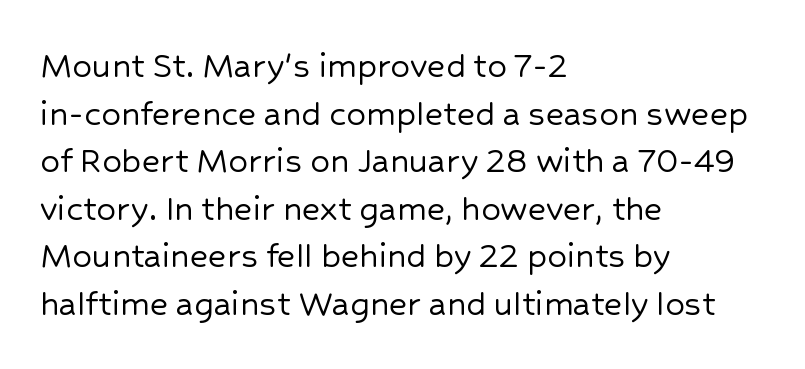
Words appear dense and cohesive because spacing is normal. Rule under the text: the space is simply empty. A typesetter would label this face a sans. Characters remain perfectly vertical along every line. The letters advance in unequal steps, a hallmark of proportional type. The lines are quadded left.
